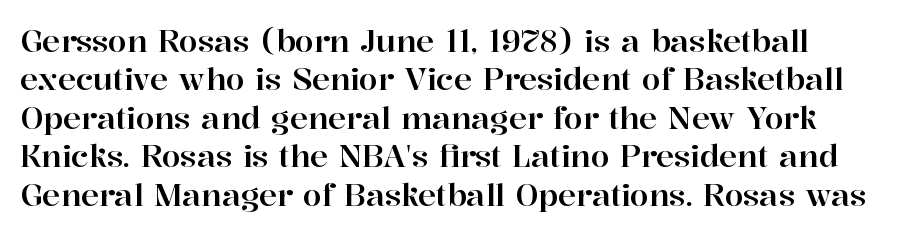
The image shows 30 px serif type, upright; set normal line spacing (1.28x), normal letter spacing, not underlined; high stroke contrast and a medium x-height.
